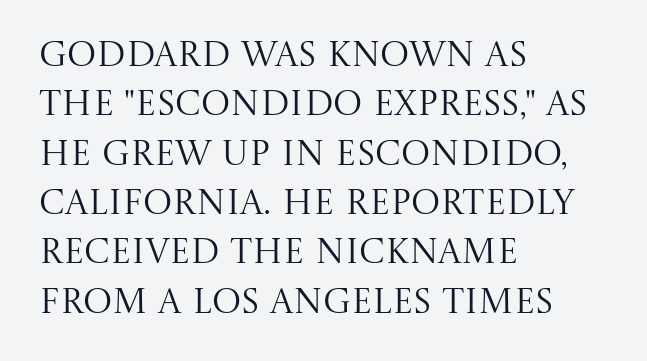
{"serif": "yes", "italic": "no", "bold": "no", "weight": "regular", "width": "normal", "stroke_contrast": "medium", "x_height": "large", "monospaced": "no", "underline": "no", "align": "left", "line_spacing": "normal", "line_spacing_ratio": 1.41, "letter_spacing": "normal", "letter_spacing_em": 0.0, "glyph_px": 35}
